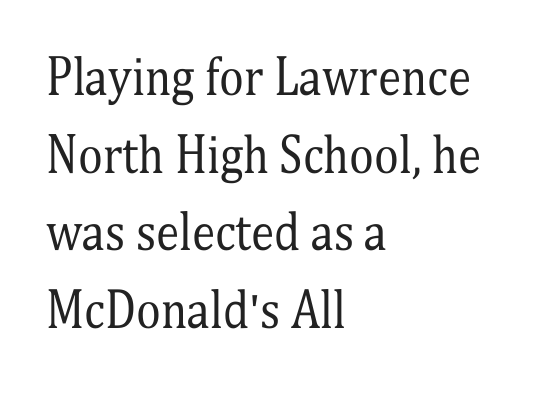
{"serif": "yes", "italic": "no", "bold": "no", "weight": "regular", "width": "condensed", "stroke_contrast": "medium", "x_height": "medium", "monospaced": "no", "underline": "no", "align": "left", "line_spacing": "normal", "line_spacing_ratio": 1.65, "letter_spacing": "normal", "letter_spacing_em": 0.0, "glyph_px": 47}
